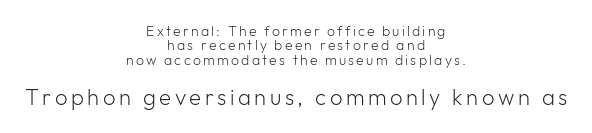
Q: Is the text bold? A: No.
Q: Is the text italic (slanted)? A: No, it is upright.
Q: Is the text underlined? A: No.
Q: How is the paragraph aligned? A: Centered.
Q: Is the spacing between lines tight, normal or loose? A: Tight.
Q: Which block of text is set in a larger size, the first (top) or the second (bottom)? A: The second (bottom) one.
